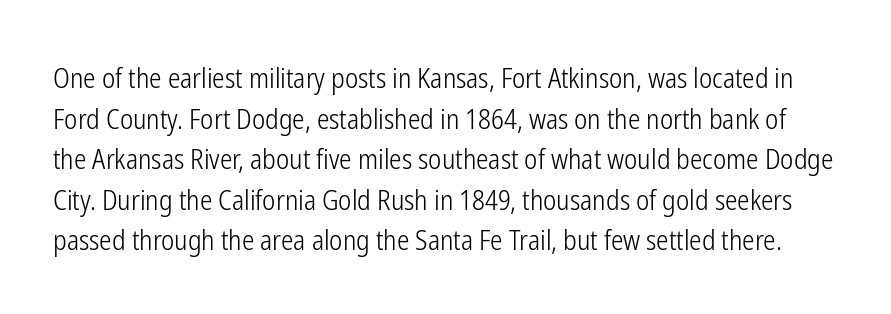
Q: Is the text bold? A: No.
Q: Is the text italic (slanted)? A: No, it is upright.
Q: Is the typeface a serif or a sans-serif typeface? A: Sans-serif.
Q: Is the text underlined? A: No.
Q: Is the spacing between letters normal or unusually wide? A: Normal.
Q: Is the spacing between lines tight, normal or loose? A: Normal.
Q: Width (condensed, normal, or wide)? A: Condensed.
Q: Stroke contrast? A: Low.
Q: x-height? A: Medium.
Q: Monospaced? A: No.
